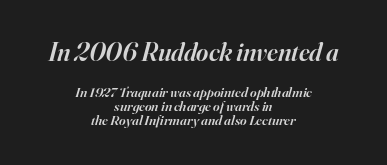
Q: Is the text bold? A: Semi-bold.
Q: Is the text italic (slanted)? A: Yes, it leans right by about 16 degrees.
Q: Is the text underlined? A: No.
Q: How is the paragraph aligned? A: Centered.
Q: Is the spacing between letters normal or unusually wide? A: Normal.
Q: Is the spacing between lines tight, normal or loose? A: Tight.
Q: Which block of text is set in a larger size, the first (top) or the second (bottom)? A: The first (top) one.
